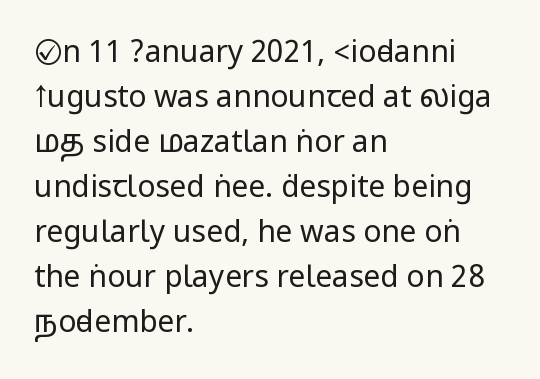
The image shows 30 px regular-weight, condensed sans-serif type, upright; set left-aligned, normal line spacing (1.5x), normal letter spacing, not underlined; low stroke contrast.
